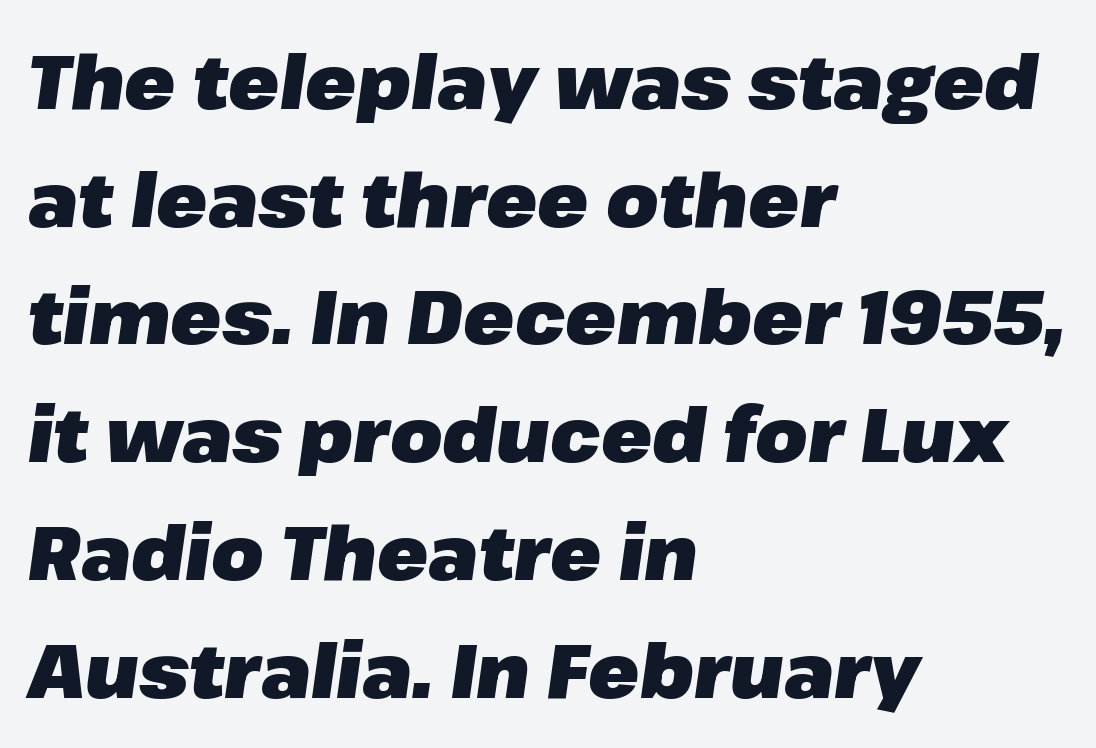
Q: Is the text bold? A: Yes.
Q: Is the text italic (slanted)? A: Yes, it leans right by about 8 degrees.
Q: Is the text underlined? A: No.
Q: How is the paragraph aligned? A: Left-aligned.
Q: Is the spacing between letters normal or unusually wide? A: Normal.
Q: Is the spacing between lines tight, normal or loose? A: Normal.
Q: Width (condensed, normal, or wide)? A: Normal.
Q: Stroke contrast? A: Low.
Q: x-height? A: Medium.
Q: Monospaced? A: No.
